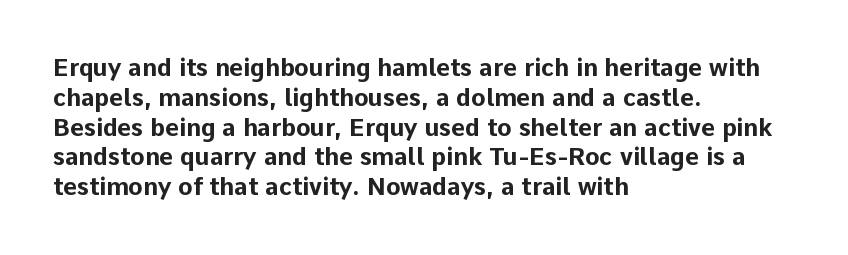
{"italic": "no", "bold": "yes", "underline": "no", "align": "left", "line_spacing_ratio": 1.24, "letter_spacing": "normal", "letter_spacing_em": 0.0, "glyph_px": 24}
